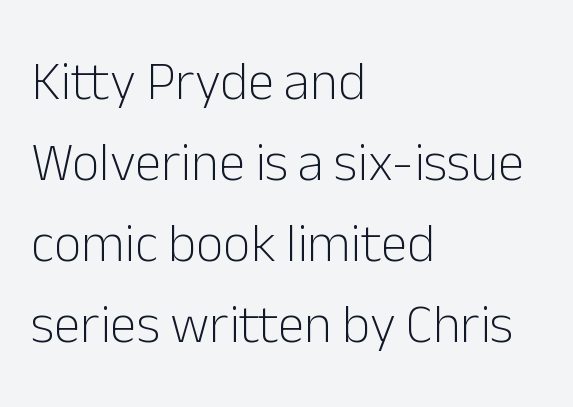
Q: Is the text bold? A: No.
Q: Is the text italic (slanted)? A: No, it is upright.
Q: Is the typeface a serif or a sans-serif typeface? A: Sans-serif.
Q: Is the text underlined? A: No.
Q: How is the paragraph aligned? A: Left-aligned.
Q: Is the spacing between letters normal or unusually wide? A: Normal.
Q: Is the spacing between lines tight, normal or loose? A: Normal.
Q: Width (condensed, normal, or wide)? A: Normal.
Q: Stroke contrast? A: Low.
Q: x-height? A: Medium.
Q: Monospaced? A: No.
